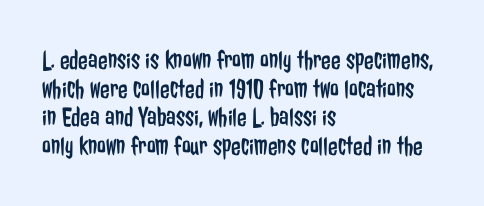
The rendering uses a small line-height, squeezing the rows. The typeface chosen for these lines omits serifs. A typesetter would call this proportional, since set widths differ per character. Short note: letters normally spaced. The glyphs are unaccompanied by any horizontal stroke below them.
